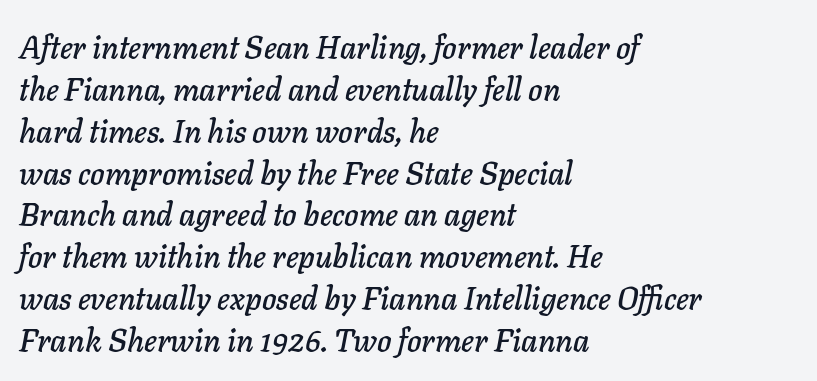
Reading down the block, your eye returns to a fixed left position each line. Quick note: underline off. Spacing verdict: proportional, widths tailored to each character. Inter-character spacing is left at the font's built-in metrics. Quick note: interline space is typical. Is the type slanted? Yes — the strokes lean at a clear angle.
